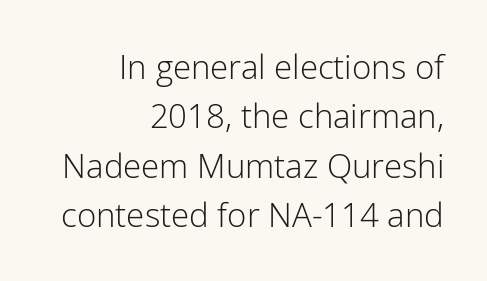
{"serif": "no", "italic": "no", "bold": "no", "weight": "light", "width": "normal", "stroke_contrast": "low", "x_height": "medium", "monospaced": "no", "underline": "no", "align": "right", "line_spacing": "normal", "line_spacing_ratio": 1.5, "letter_spacing": "normal", "letter_spacing_em": 0.0, "glyph_px": 33}
